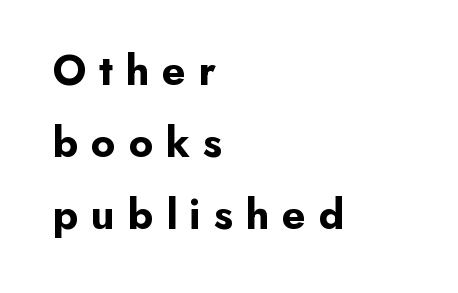
Typeset ragged right — the left edge is the straight one. Classification — sans serif. Proportional: the letters do not fall into vertical columns. Each row of text sits above clean, open space.
